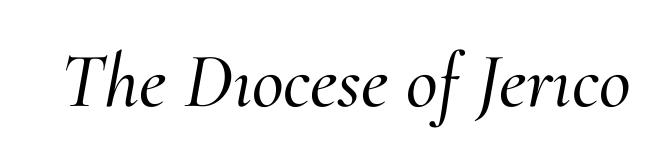
The image shows 78 px serif type, italic (leaning right); set normal letter spacing, not underlined; medium stroke contrast and a small x-height.
